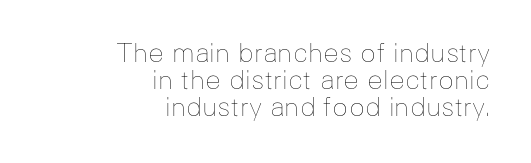
Q: Is the text bold? A: No.
Q: Is the text italic (slanted)? A: No, it is upright.
Q: Is the text underlined? A: No.
Q: How is the paragraph aligned? A: Right-aligned.
Q: Is the spacing between letters normal or unusually wide? A: Normal.
Q: Is the spacing between lines tight, normal or loose? A: Tight.
